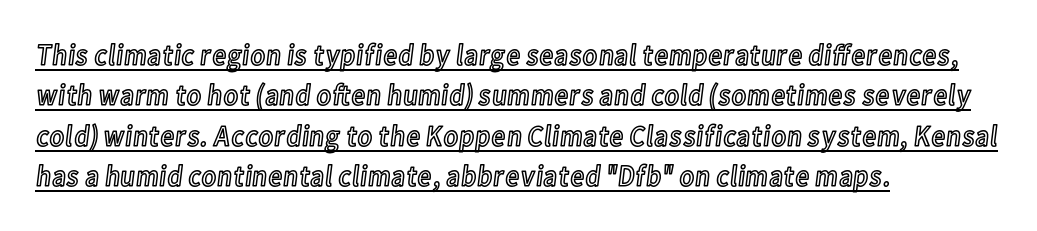
Layout note: lines flush left. Successive baselines arrive at the customary interval. Looks like regular typesetting: each glyph gets only the width it needs. The rendered words wear a rule along their underside.
